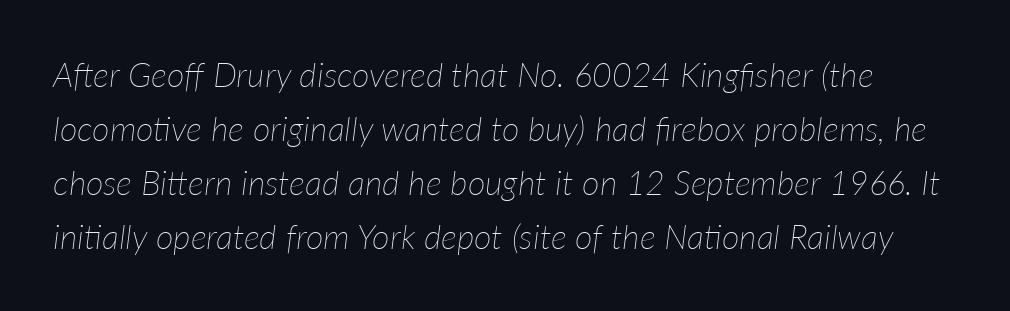
Q: Is the text bold? A: No.
Q: Is the text italic (slanted)? A: Yes, it leans right by about 7 degrees.
Q: Is the text underlined? A: No.
Q: Is the spacing between letters normal or unusually wide? A: Normal.
Q: Is the spacing between lines tight, normal or loose? A: Normal.
Q: Width (condensed, normal, or wide)? A: Normal.
Q: Stroke contrast? A: Low.
Q: x-height? A: Medium.
Q: Monospaced? A: No.
